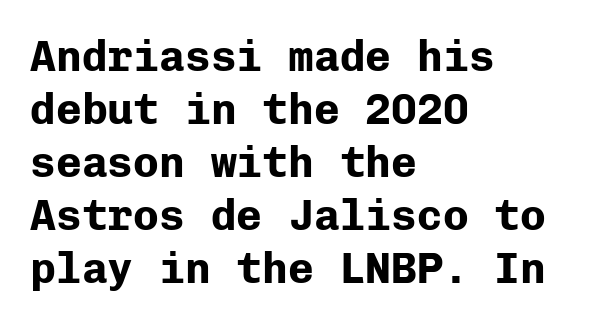
The image shows 43 px bold sans-serif type, upright, monospaced; set left-aligned, line spacing 1.23x, normal letter spacing, not underlined; low stroke contrast and a medium x-height.
